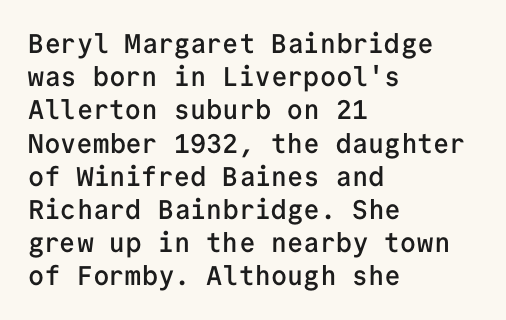
{"italic": "no", "bold": "semi", "underline": "no", "align": "left", "line_spacing_ratio": 1.23, "letter_spacing": "normal", "letter_spacing_em": 0.0, "glyph_px": 27}
